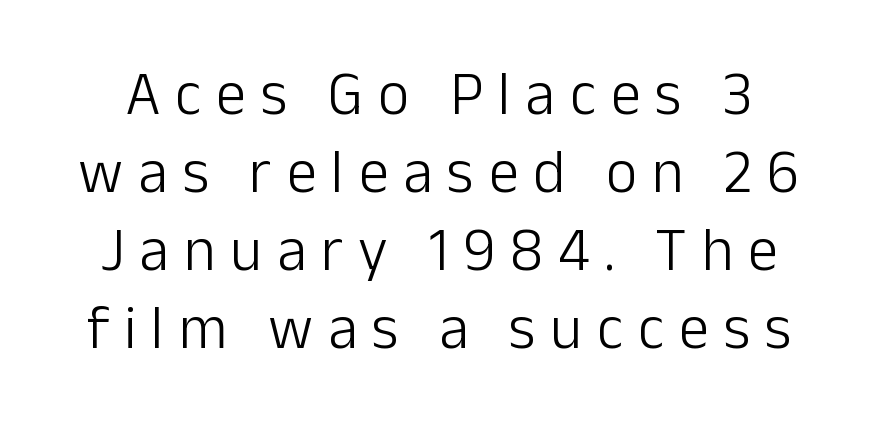
Look at the tracking — it's clearly loosened, letters drifting apart. Normally led — the rows are evenly, conventionally spaced. Both edges are ragged and mirror each other, which tells us the setting is centered. The rendering uses natural spacing where letterforms have individual widths. Each letter's strokes conclude bluntly, with no projecting serifs.
